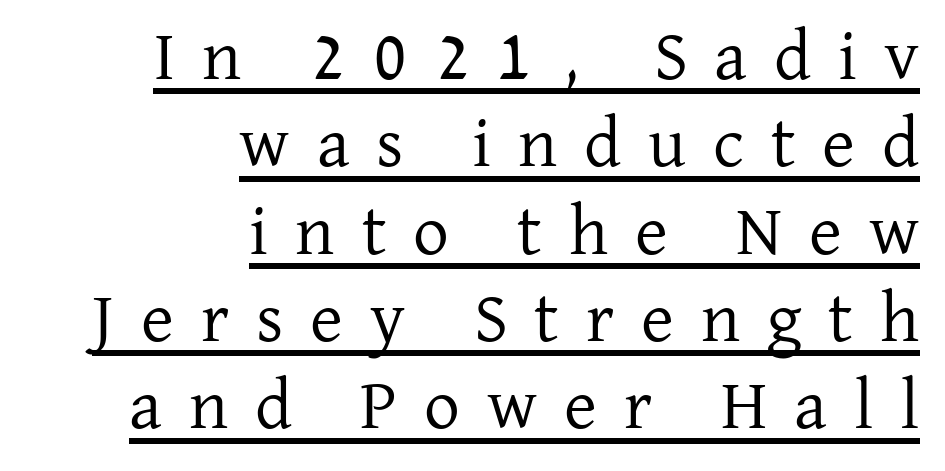
Compared with undecorated copy, this sample adds a rule below the words. Look at the tracking — it's clearly loosened, letters drifting apart. These lines are set flush right with a ragged left edge. Character widths vary here, with narrow letters taking less room than wide ones. The face looks like a standard text weight, possibly lighter. Nope, not italic — everything's standing straight.
